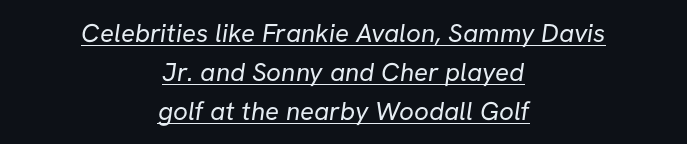
Notice how descenders clear the ascenders below comfortably — that's standard leading. This reads as an unemphasized weight, regular at the heaviest. The rendering uses the underline text-decoration. Observe the ordinary spacing: letters are neighbours, not strangers. This rendering uses center alignment, leaving both contours irregular but symmetric.
